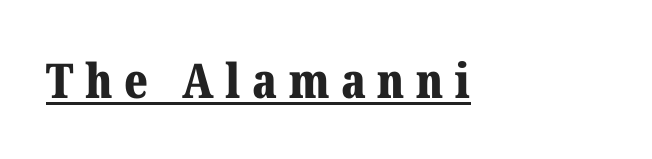
{"serif": "yes", "italic": "no", "bold": "yes", "weight": "bold", "width": "normal", "stroke_contrast": "medium", "x_height": "medium", "monospaced": "no", "underline": "yes", "letter_spacing": "wide", "letter_spacing_em": 0.24, "glyph_px": 48}
